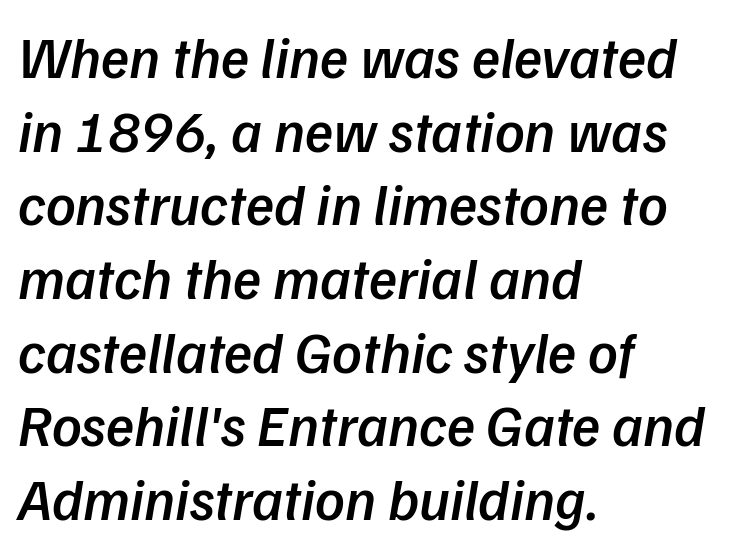
Short note: letters normally spaced. Set as a demibold, roughly 600 on the weight scale. Honestly, there is no underline to notice here at all. Is there much room between lines? A standard amount, neither cramped nor airy.
